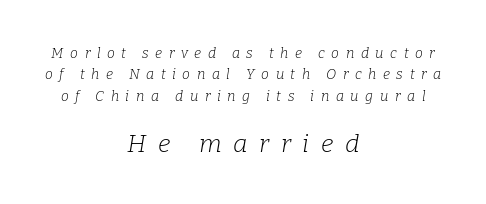
The image shows 25 px text type, italic (leaning right); set centered, normal line spacing (1.53x), unusually wide letter spacing (+0.47 em), not underlined; the second (bottom) block is 1.79x larger.
